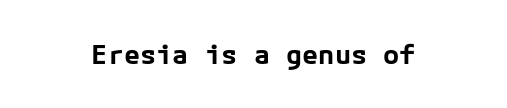
Thick stems and heavy bowls — unmistakably bold. Notice how the stems are strictly vertical — no italics here. The words here are not underlined. The passage is arranged like a title page — every line centered.
